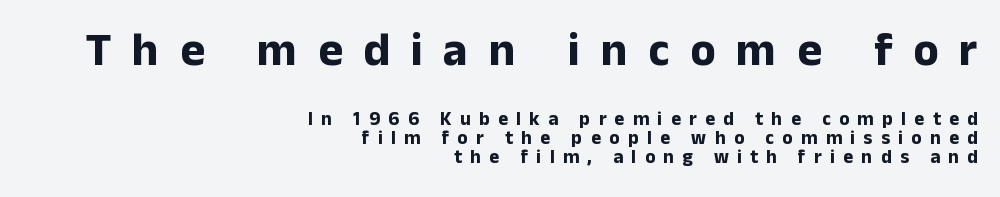
The typography opts for an upright posture over an oblique one. Quick note: interline space is minimal. Two sizes are in play, and the larger belongs to the first block. Every letter is thick-stroked: bold, no question.
